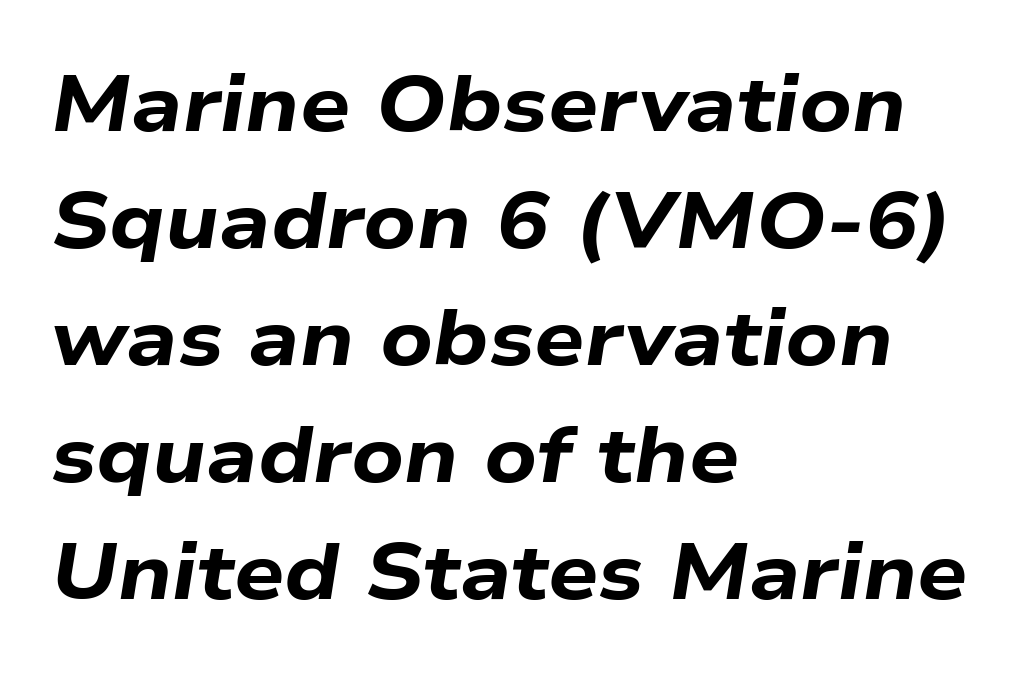
Q: Is the text bold? A: Yes.
Q: Is the text italic (slanted)? A: Yes, it leans right by about 9 degrees.
Q: Is the text underlined? A: No.
Q: How is the paragraph aligned? A: Left-aligned.
Q: Is the spacing between letters normal or unusually wide? A: Normal.
Q: Is the spacing between lines tight, normal or loose? A: Normal.
Q: Width (condensed, normal, or wide)? A: Wide.
Q: Stroke contrast? A: Low.
Q: x-height? A: Medium.
Q: Monospaced? A: No.
